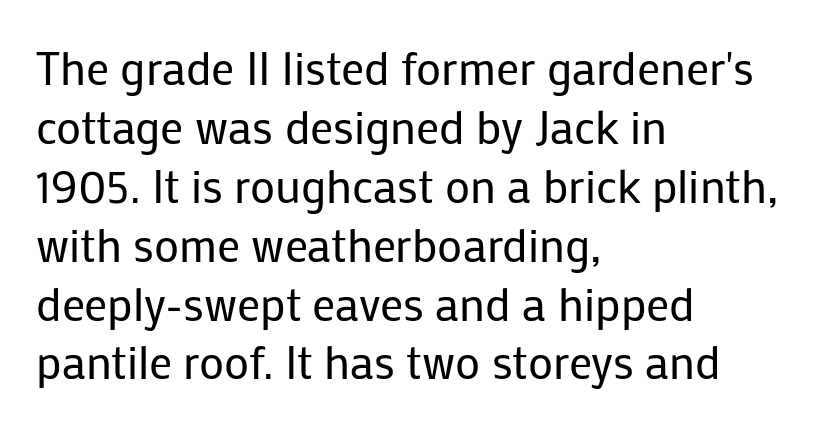
The image shows 46 px regular-weight sans-serif type, upright; set left-aligned, normal line spacing (1.28x), normal letter spacing, not underlined; low stroke contrast and a medium x-height.
